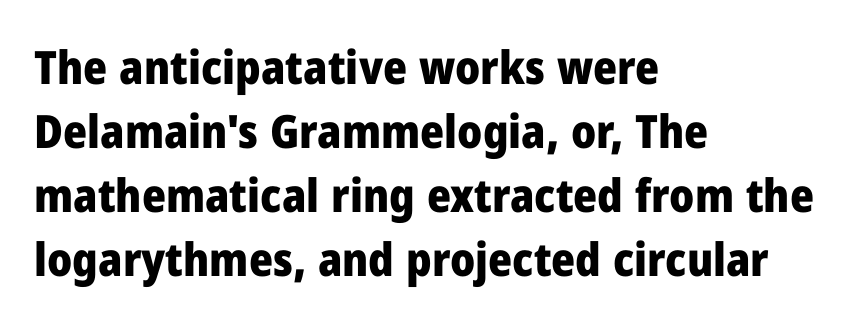
Q: Is the text bold? A: Yes.
Q: Is the text italic (slanted)? A: No, it is upright.
Q: Is the typeface a serif or a sans-serif typeface? A: Sans-serif.
Q: Is the text underlined? A: No.
Q: How is the paragraph aligned? A: Left-aligned.
Q: Is the spacing between letters normal or unusually wide? A: Normal.
Q: Is the spacing between lines tight, normal or loose? A: Normal.
Q: Width (condensed, normal, or wide)? A: Normal.
Q: Stroke contrast? A: Low.
Q: x-height? A: Medium.
Q: Monospaced? A: No.
